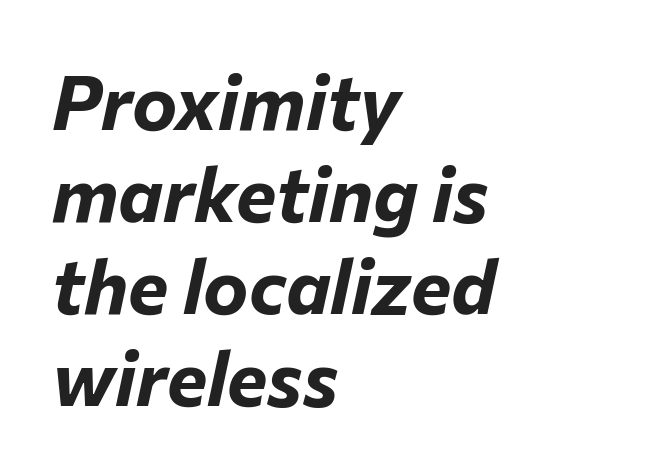
Emphasis-style slanted type is in use. A typesetter would call this proportional, since set widths differ per character. Compared with typical body copy, the letter spacing here is the same. In terms of weight, the rendering is a true, heavy bold. In CSS terms this would be text-align: left.
